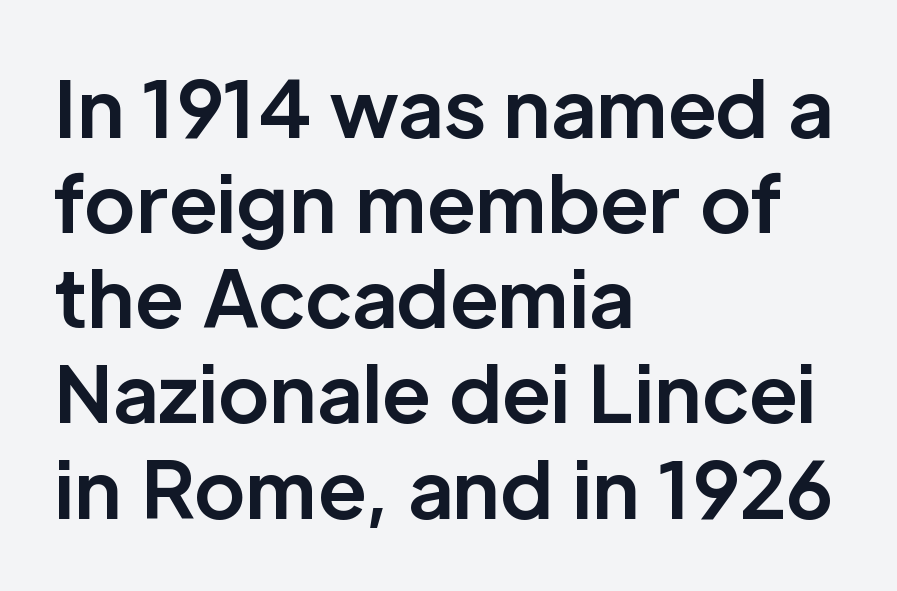
Q: Is the text bold? A: Yes.
Q: Is the text italic (slanted)? A: No, it is upright.
Q: Is the typeface a serif or a sans-serif typeface? A: Sans-serif.
Q: Is the text underlined? A: No.
Q: How is the paragraph aligned? A: Left-aligned.
Q: Is the spacing between letters normal or unusually wide? A: Normal.
Q: Width (condensed, normal, or wide)? A: Normal.
Q: Stroke contrast? A: Low.
Q: x-height? A: Medium.
Q: Monospaced? A: No.
